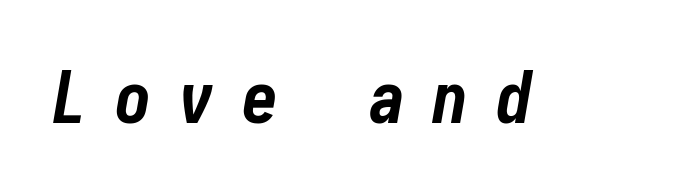
The letters are slanted; this is an italic face. Tracking value appears strongly positive — letters spread wide. On the weight axis this lands at bold, roughly 700. Honestly, there is no underline to notice here at all.
